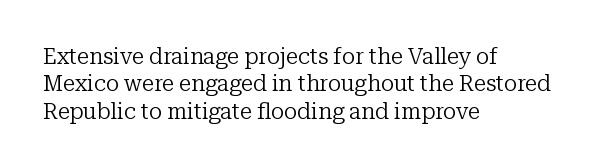
The image shows 22 px text type, upright; set left-aligned, normal line spacing (1.25x), normal letter spacing, not underlined.
